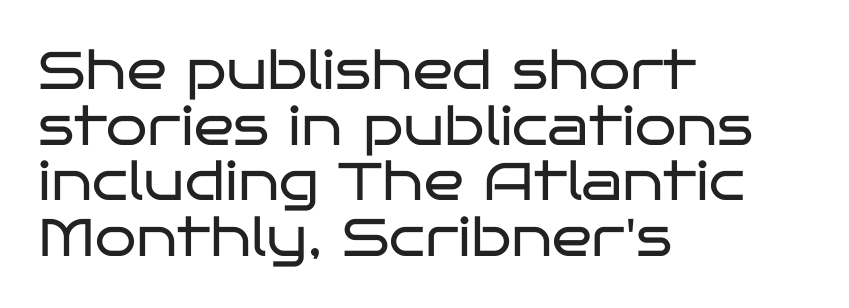
Q: Is the text bold? A: No.
Q: Is the text italic (slanted)? A: No, it is upright.
Q: Is the typeface a serif or a sans-serif typeface? A: Sans-serif.
Q: Is the text underlined? A: No.
Q: How is the paragraph aligned? A: Left-aligned.
Q: Is the spacing between letters normal or unusually wide? A: Normal.
Q: Is the spacing between lines tight, normal or loose? A: Tight.
Q: Width (condensed, normal, or wide)? A: Wide.
Q: Stroke contrast? A: Low.
Q: x-height? A: Large.
Q: Monospaced? A: No.
